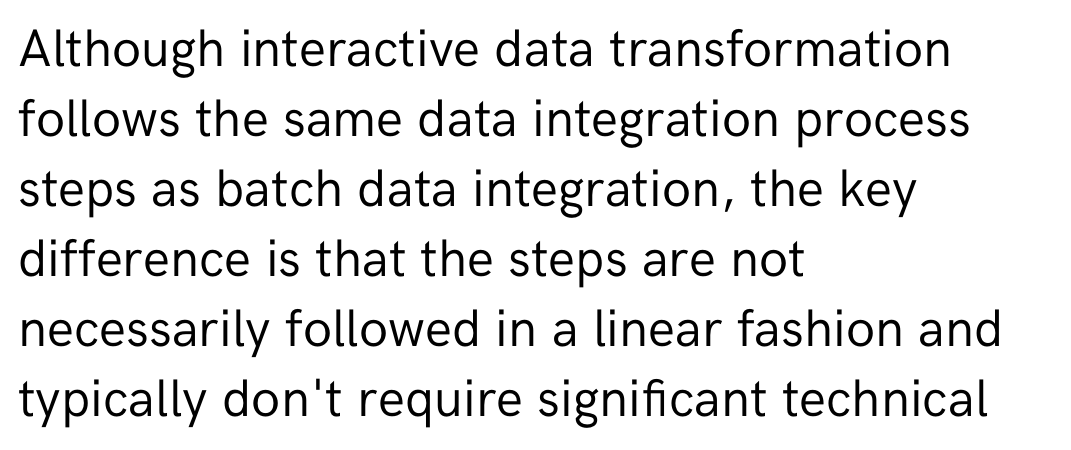
You could not count columns in this text — the font is proportionally spaced. These glyphs show unthickened strokes, regular width or finer. The lines are quadded left. A roman cut, with each character standing at attention. Unmarked baselines from the first word to the last. Caption: standard tracking, unaltered.
